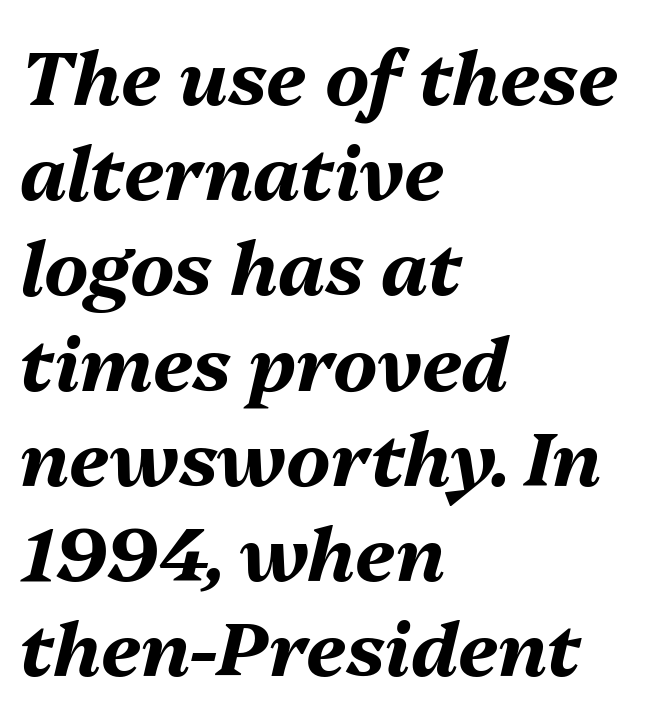
{"italic": "yes", "lean": "right", "slant_degrees": 13, "bold": "yes", "weight": "bold", "width": "normal", "stroke_contrast": "medium", "x_height": "medium", "monospaced": "no", "underline": "no", "align": "left", "line_spacing": "normal", "line_spacing_ratio": 1.27, "letter_spacing": "normal", "letter_spacing_em": 0.0, "glyph_px": 75}
